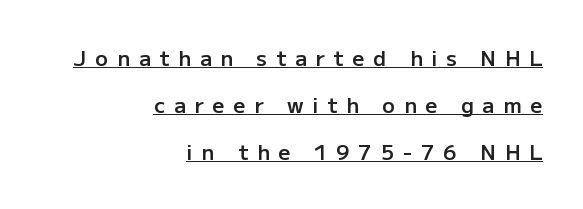
The image shows 21 px text type, upright; set right-aligned, loose line spacing (2.24x), unusually wide letter spacing (+0.42 em), underlined.
